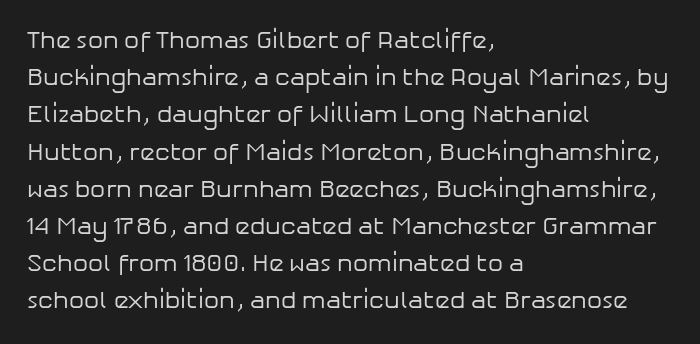
{"italic": "no", "bold": "no", "underline": "no", "align": "left", "line_spacing": "normal", "line_spacing_ratio": 1.55, "letter_spacing": "normal", "letter_spacing_em": 0.0, "glyph_px": 24}
